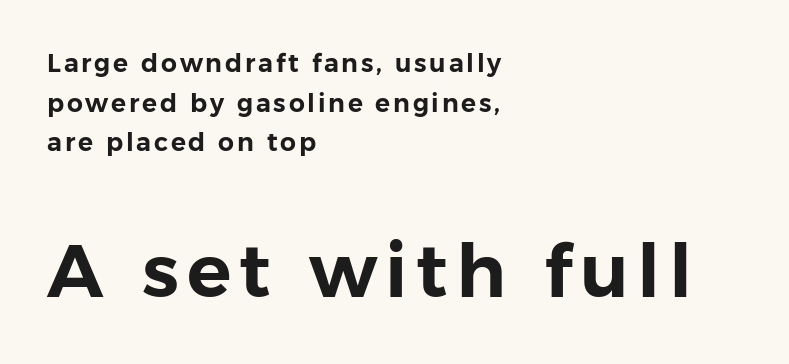
The glyphs in this specimen are sans serif. The ragged edge is on the right, which tells us the setting is flush left. The passage shown stacks its lines at a standard gap. The lettering holds an erect, upright posture throughout. A bare baseline throughout the passage. Does the bottom block carry the larger type? Yes, it does.
